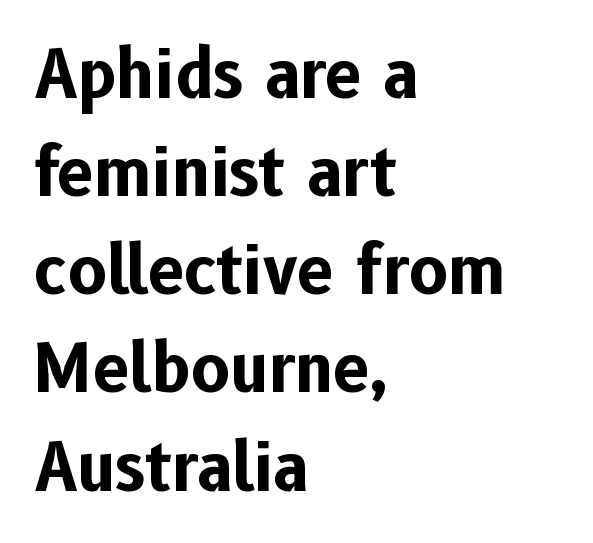
The image shows 65 px bold sans-serif type, upright; set left-aligned, normal line spacing (1.51x), normal letter spacing, not underlined; low stroke contrast and a medium x-height.
